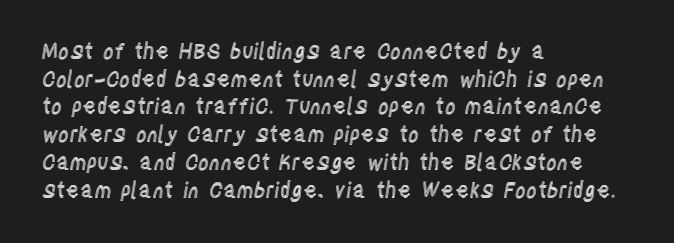
Q: Is the text italic (slanted)? A: Yes.
Q: Is the text underlined? A: No.
Q: How is the paragraph aligned? A: Left-aligned.
Q: Is the spacing between letters normal or unusually wide? A: Normal.
Q: Is the spacing between lines tight, normal or loose? A: Normal.
